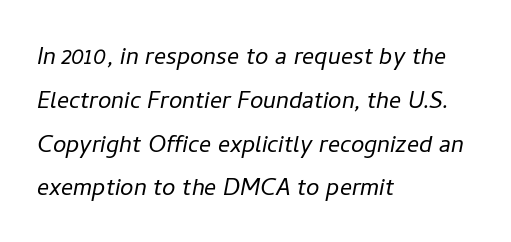
The image shows 30 px light type, italic (leaning right); set left-aligned, normal line spacing (1.46x), normal letter spacing, not underlined; low stroke contrast and a medium x-height.
